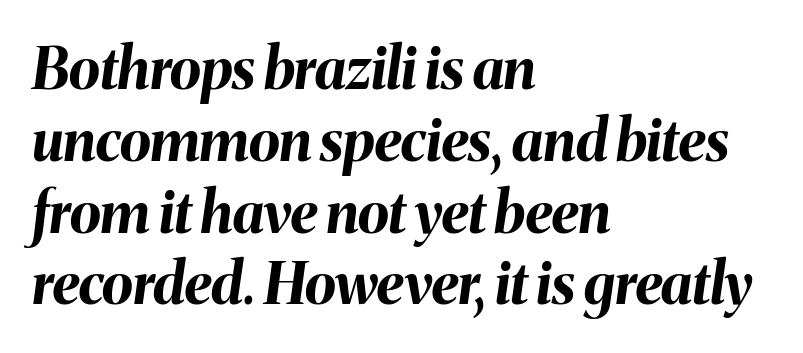
Q: Is the text bold? A: Yes.
Q: Is the text italic (slanted)? A: Yes, it leans right by about 8 degrees.
Q: Is the text underlined? A: No.
Q: How is the paragraph aligned? A: Left-aligned.
Q: Is the spacing between letters normal or unusually wide? A: Normal.
Q: Is the spacing between lines tight, normal or loose? A: Normal.
Q: Width (condensed, normal, or wide)? A: Normal.
Q: Stroke contrast? A: Medium.
Q: x-height? A: Medium.
Q: Monospaced? A: No.
